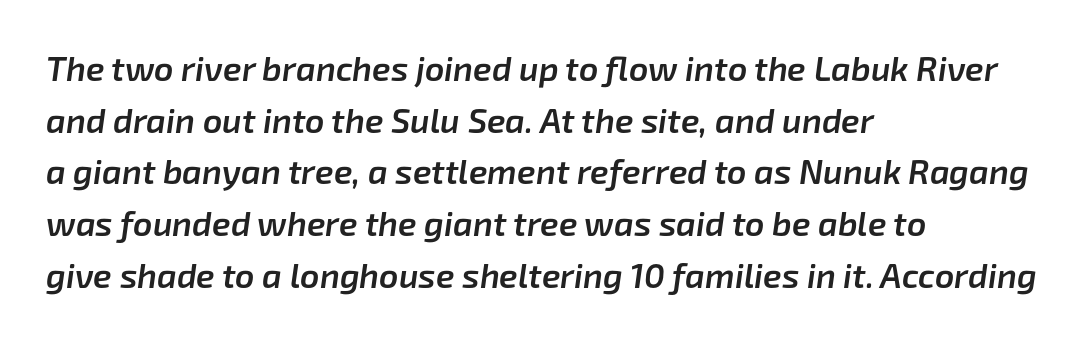
Q: Is the text bold? A: Semi-bold.
Q: Is the text italic (slanted)? A: Yes, it leans right by about 8 degrees.
Q: Is the text underlined? A: No.
Q: How is the paragraph aligned? A: Left-aligned.
Q: Is the spacing between letters normal or unusually wide? A: Normal.
Q: Is the spacing between lines tight, normal or loose? A: Normal.
Q: Width (condensed, normal, or wide)? A: Normal.
Q: Stroke contrast? A: Low.
Q: x-height? A: Medium.
Q: Monospaced? A: No.
